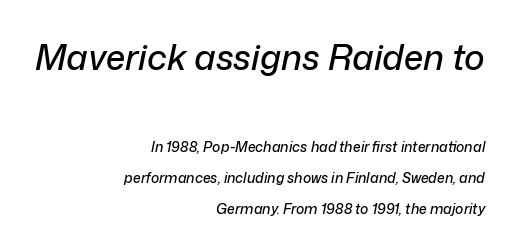
Q: Is the text italic (slanted)? A: Yes, it leans right by about 12 degrees.
Q: Is the text underlined? A: No.
Q: How is the paragraph aligned? A: Right-aligned.
Q: Is the spacing between letters normal or unusually wide? A: Normal.
Q: Is the spacing between lines tight, normal or loose? A: Loose.
Q: Which block of text is set in a larger size, the first (top) or the second (bottom)? A: The first (top) one.
Q: Width (condensed, normal, or wide)? A: Normal.
Q: Stroke contrast? A: Low.
Q: x-height? A: Medium.
Q: Monospaced? A: No.
